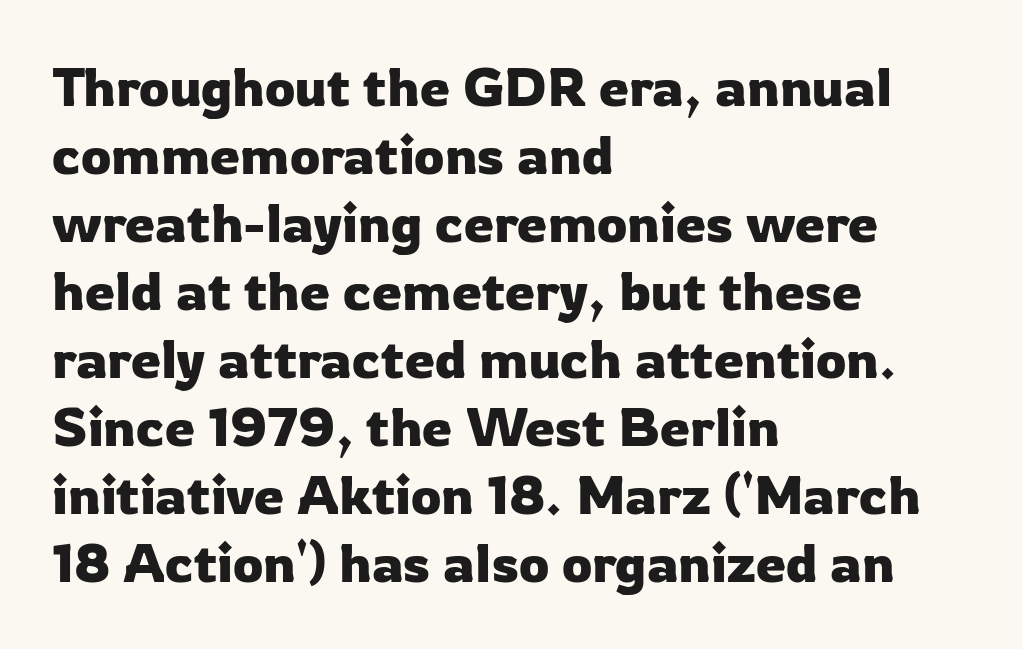
The image shows 54 px sans-serif type, upright; set left-aligned, normal line spacing (1.26x), normal letter spacing, not underlined; low stroke contrast and a medium x-height.
